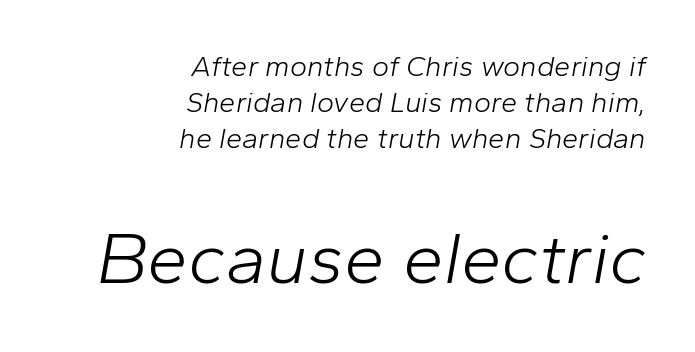
Rule under the text: the space is simply empty. Type size steps up from the first block to the second. Tall strokes in this sample are angled rather than plumb. Typeset ragged left — the right edge is the straight one. Between one letter and the next there's only the usual sliver of space.
